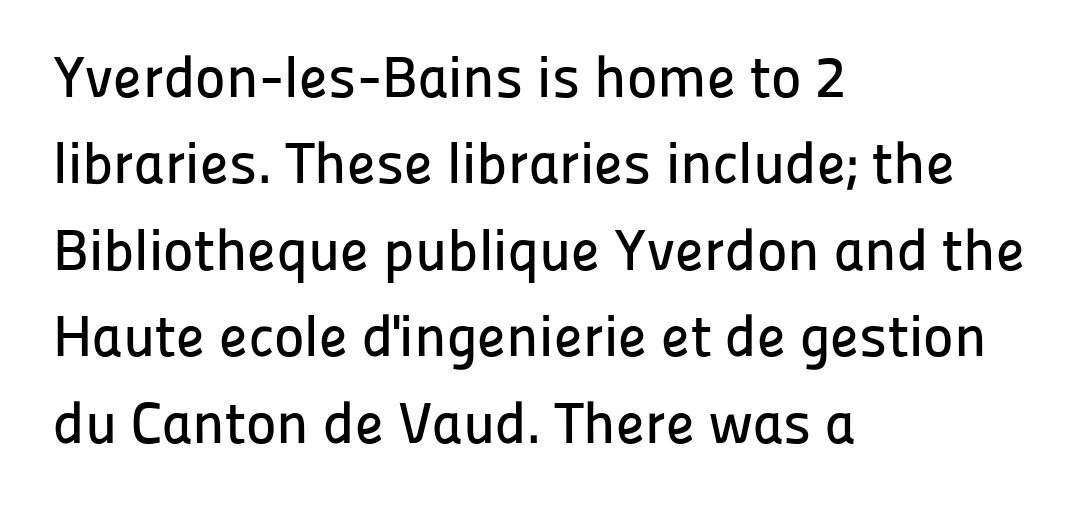
Q: Is the text italic (slanted)? A: No, it is upright.
Q: Is the typeface a serif or a sans-serif typeface? A: Sans-serif.
Q: Is the text underlined? A: No.
Q: How is the paragraph aligned? A: Left-aligned.
Q: Is the spacing between letters normal or unusually wide? A: Normal.
Q: Is the spacing between lines tight, normal or loose? A: Normal.
Q: Width (condensed, normal, or wide)? A: Normal.
Q: Stroke contrast? A: Low.
Q: x-height? A: Medium.
Q: Monospaced? A: No.
